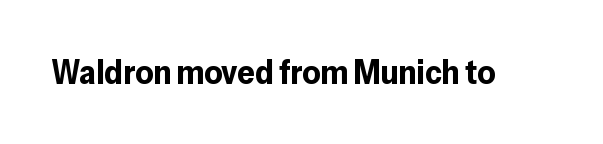
The image shows 34 px bold sans-serif type, upright; set normal letter spacing, not underlined; low stroke contrast and a medium x-height.
